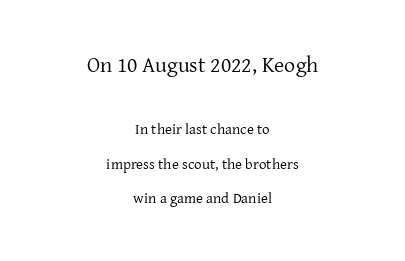
{"italic": "no", "bold": "no", "underline": "no", "align": "center", "line_spacing": "loose", "line_spacing_ratio": 2.3, "letter_spacing": "normal", "letter_spacing_em": 0.0, "larger_block": "first", "size_ratio": 1.47, "glyph_px": 22}
